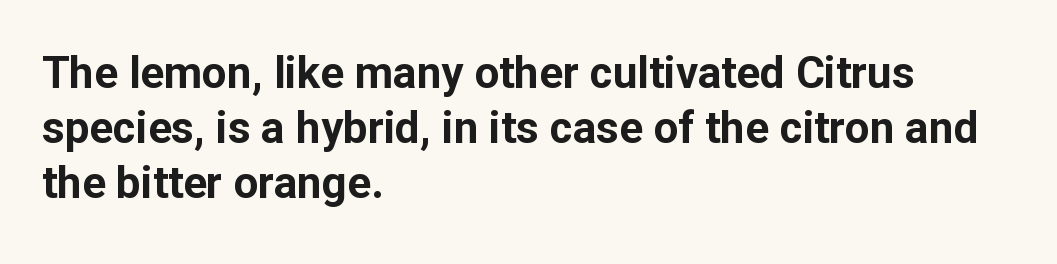
Q: Is the text bold? A: Yes.
Q: Is the text italic (slanted)? A: No, it is upright.
Q: Is the typeface a serif or a sans-serif typeface? A: Sans-serif.
Q: Is the text underlined? A: No.
Q: How is the paragraph aligned? A: Left-aligned.
Q: Is the spacing between letters normal or unusually wide? A: Normal.
Q: Is the spacing between lines tight, normal or loose? A: Normal.
Q: Width (condensed, normal, or wide)? A: Normal.
Q: Stroke contrast? A: Low.
Q: x-height? A: Medium.
Q: Monospaced? A: No.
